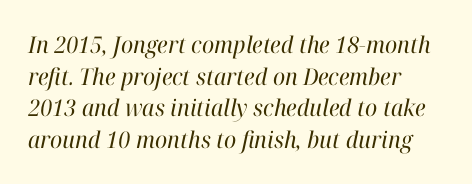
The image shows 23 px text type, italic (leaning right); set left-aligned, normal line spacing (1.38x), normal letter spacing, not underlined.
